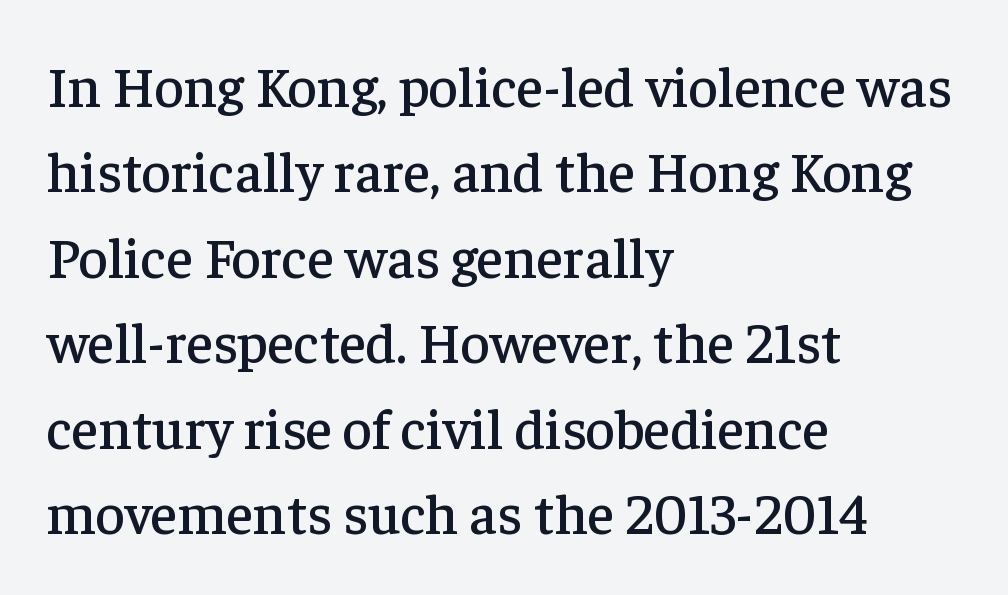
{"serif": "yes", "italic": "no", "width": "normal", "stroke_contrast": "low", "x_height": "medium", "monospaced": "no", "underline": "no", "align": "left", "line_spacing": "normal", "line_spacing_ratio": 1.5, "letter_spacing": "normal", "letter_spacing_em": 0.0, "glyph_px": 57}
